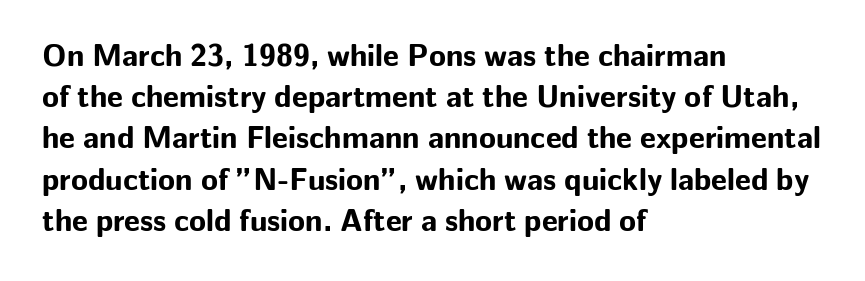
These lines carry a lot of weight — the face is fully bold. All the whitespace from short lines collects on the right. Normally led — the rows are evenly, conventionally spaced. This rendering features lettering with no underline. These lines are rendered in a variable-pitch font.
